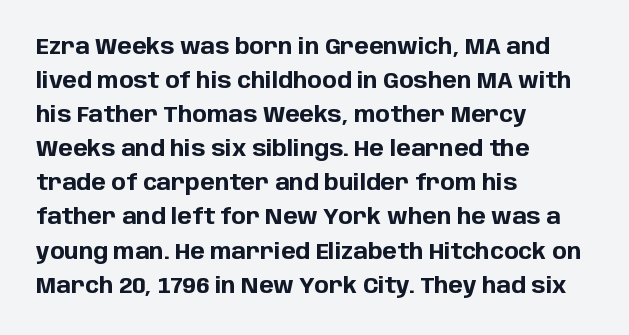
The image shows 22 px bold type, upright; set left-aligned, normal line spacing (1.55x), normal letter spacing, not underlined.
